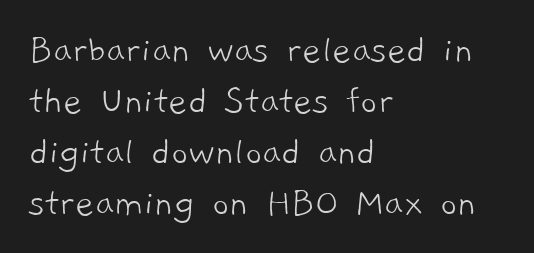
{"serif": "no", "bold": "no", "weight": "light", "width": "normal", "stroke_contrast": "low", "x_height": "medium", "monospaced": "no", "underline": "no", "align": "left", "line_spacing_ratio": 1.24, "letter_spacing": "normal", "letter_spacing_em": 0.0, "glyph_px": 41}
